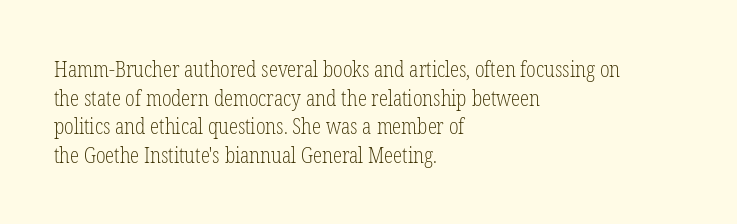
Q: Is the text bold? A: No.
Q: Is the text italic (slanted)? A: No, it is upright.
Q: Is the text underlined? A: No.
Q: How is the paragraph aligned? A: Left-aligned.
Q: Is the spacing between letters normal or unusually wide? A: Normal.
Q: Is the spacing between lines tight, normal or loose? A: Normal.
